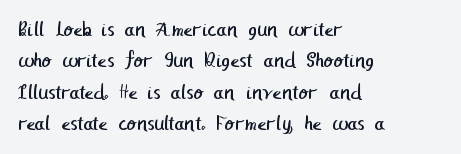
Q: Is the text bold? A: No.
Q: Is the text underlined? A: No.
Q: How is the paragraph aligned? A: Left-aligned.
Q: Is the spacing between letters normal or unusually wide? A: Normal.
Q: Is the spacing between lines tight, normal or loose? A: Normal.
